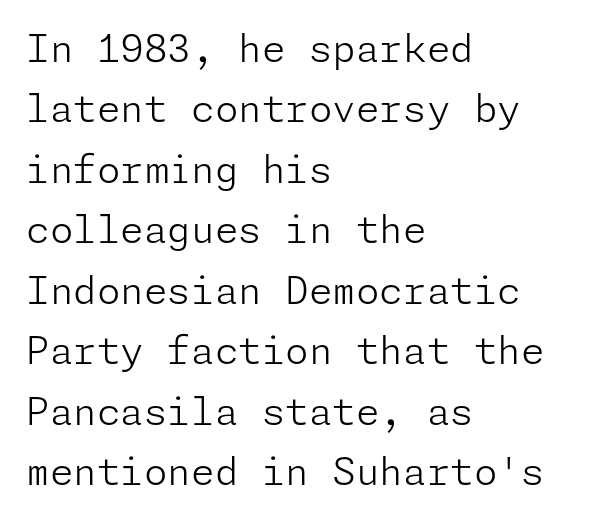
The image shows 38 px light sans-serif type, upright; set left-aligned, normal line spacing (1.59x), normal letter spacing, not underlined; low stroke contrast and a medium x-height.
